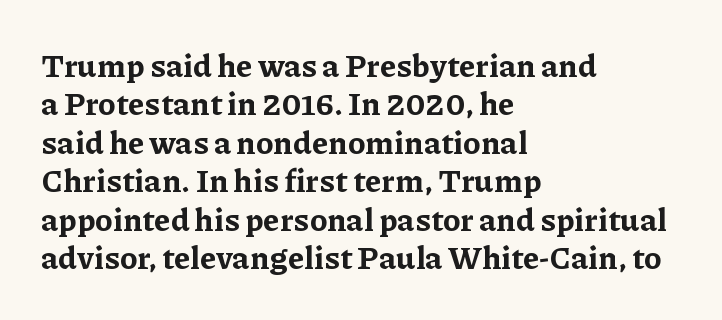
Short note: letters normally spaced. The compositor pushed each line to the left boundary. The words here are not underlined. Looks like regular typesetting: each glyph gets only the width it needs. Typographic density is high because the face is bold.
